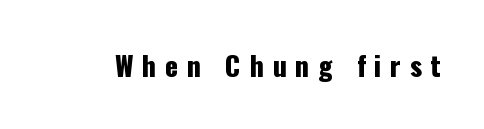
The image shows 27 px text type, upright; set unusually wide letter spacing (+0.32 em), not underlined.
